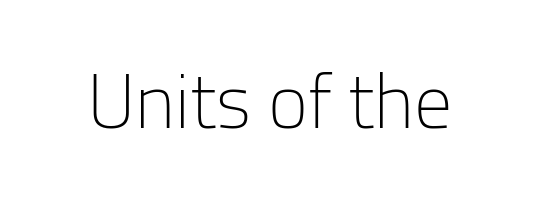
The image shows 76 px light sans-serif type, upright; set normal letter spacing, not underlined; low stroke contrast and a medium x-height.
